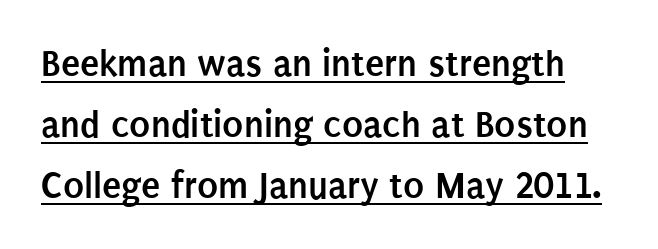
Q: Is the text bold? A: Yes.
Q: Is the text italic (slanted)? A: No, it is upright.
Q: Is the typeface a serif or a sans-serif typeface? A: Sans-serif.
Q: Is the text underlined? A: Yes.
Q: Is the spacing between letters normal or unusually wide? A: Normal.
Q: Is the spacing between lines tight, normal or loose? A: Normal.
Q: Width (condensed, normal, or wide)? A: Condensed.
Q: Stroke contrast? A: Low.
Q: x-height? A: Large.
Q: Monospaced? A: No.
